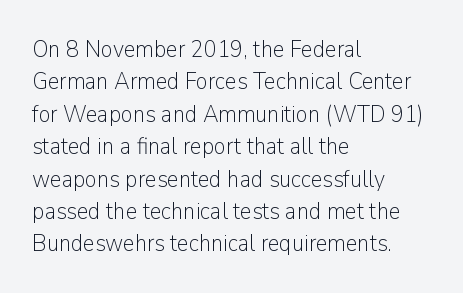
The image shows 24 px text type, upright; set left-aligned, normal line spacing (1.35x), normal letter spacing, not underlined.
